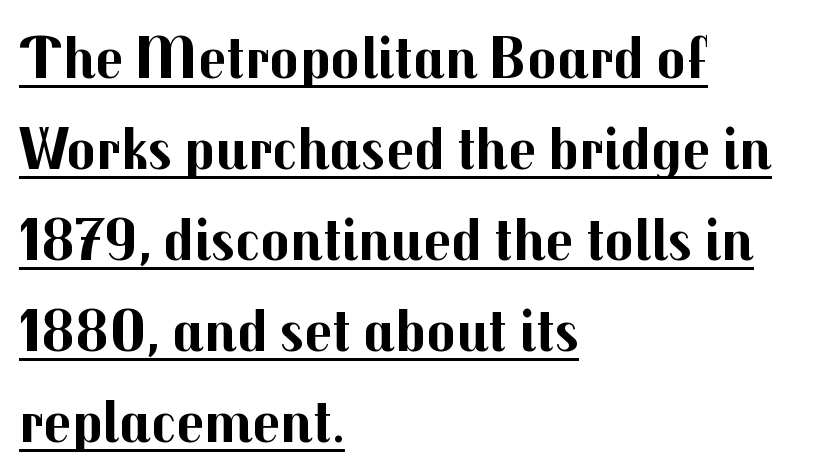
{"serif": "no", "italic": "no", "bold": "yes", "weight": "bold", "width": "normal", "stroke_contrast": "medium", "x_height": "medium", "monospaced": "no", "underline": "yes", "align": "left", "line_spacing": "normal", "line_spacing_ratio": 1.49, "letter_spacing": "normal", "letter_spacing_em": 0.0, "glyph_px": 61}
